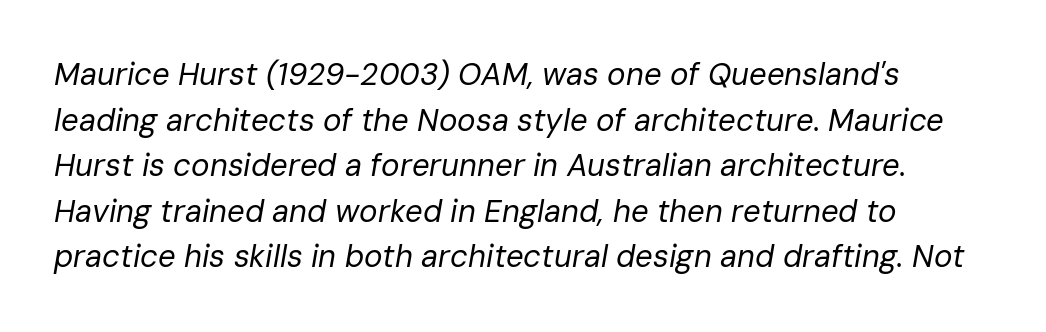
This reads as an unemphasized weight, regular at the heaviest. Has an underline been added? It has not. Where is the straight margin? On the left. Looks like regular typesetting: each glyph gets only the width it needs. The lines sit at an ordinary, default distance from one another.
